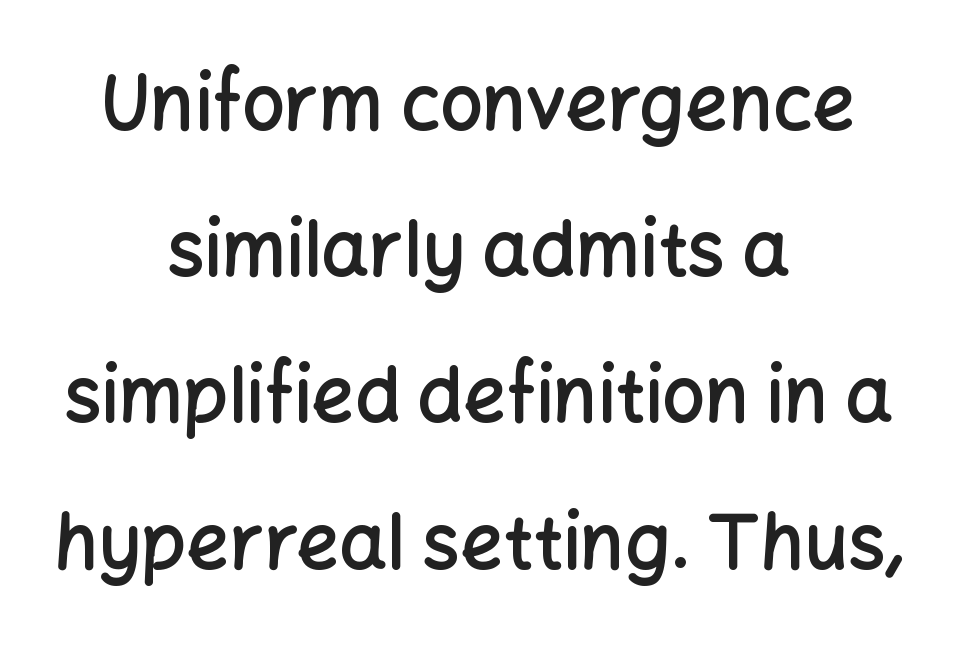
This rendering leaves character spacing at its baseline value. Successive baselines arrive slowly, with a big drop between each. Typographically, this falls in the sans-serif category. Each line is balanced around a shared central axis.
